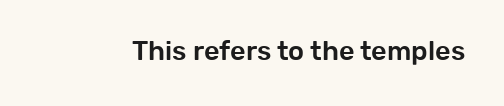
The image shows 27 px text type, upright; set normal letter spacing, not underlined.
